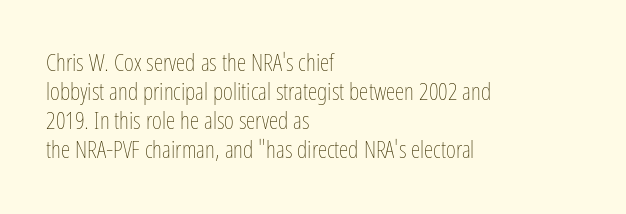
{"italic": "no", "bold": "no", "underline": "no", "align": "left", "line_spacing_ratio": 1.21, "letter_spacing": "normal", "letter_spacing_em": 0.0, "glyph_px": 24}
